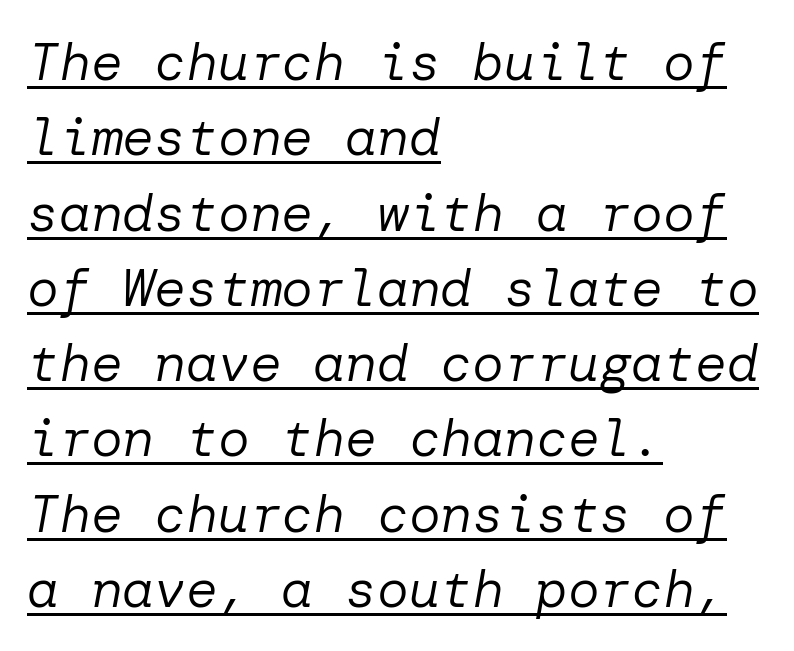
Q: Is the text bold? A: No.
Q: Is the text italic (slanted)? A: Yes, it leans right by about 10 degrees.
Q: Is the text underlined? A: Yes.
Q: How is the paragraph aligned? A: Left-aligned.
Q: Is the spacing between letters normal or unusually wide? A: Normal.
Q: Is the spacing between lines tight, normal or loose? A: Normal.
Q: Width (condensed, normal, or wide)? A: Normal.
Q: Stroke contrast? A: Low.
Q: x-height? A: Medium.
